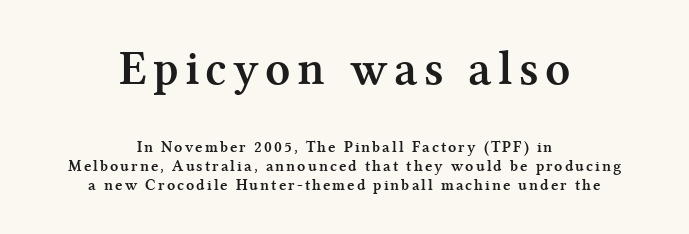
Q: Is the text bold? A: Yes.
Q: Is the text italic (slanted)? A: No, it is upright.
Q: Is the typeface a serif or a sans-serif typeface? A: Serif.
Q: Is the text underlined? A: No.
Q: How is the paragraph aligned? A: Centered.
Q: Which block of text is set in a larger size, the first (top) or the second (bottom)? A: The first (top) one.
Q: Width (condensed, normal, or wide)? A: Normal.
Q: Stroke contrast? A: Medium.
Q: x-height? A: Medium.
Q: Monospaced? A: No.
